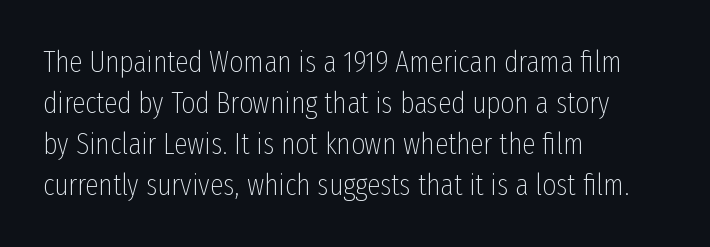
Q: Is the text bold? A: No.
Q: Is the text italic (slanted)? A: No, it is upright.
Q: Is the typeface a serif or a sans-serif typeface? A: Sans-serif.
Q: Is the text underlined? A: No.
Q: How is the paragraph aligned? A: Left-aligned.
Q: Is the spacing between letters normal or unusually wide? A: Normal.
Q: Is the spacing between lines tight, normal or loose? A: Normal.
Q: Width (condensed, normal, or wide)? A: Condensed.
Q: Stroke contrast? A: Low.
Q: x-height? A: Medium.
Q: Monospaced? A: No.
